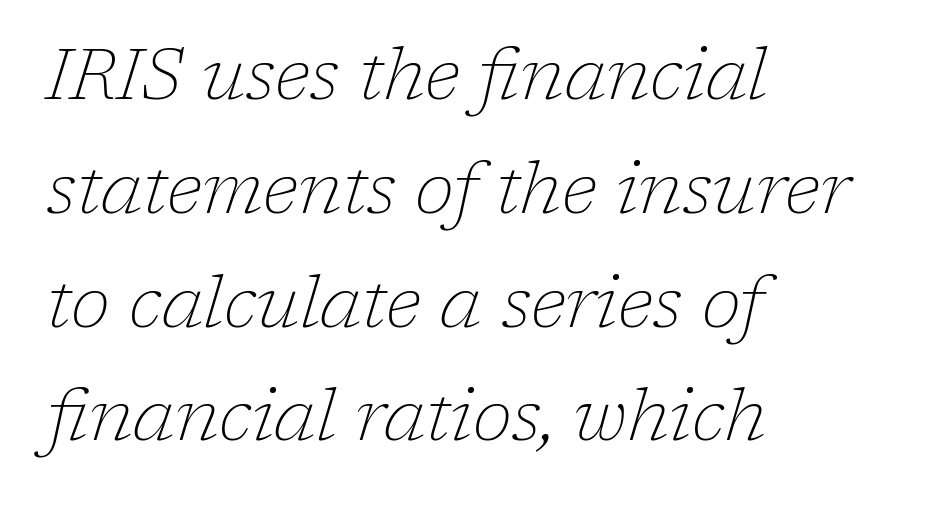
The face used here is proportionally spaced, like ordinary book or web type. These lines stack with their left ends in a neat column. Type style note: has serifs. Letters rest on an invisible, unmarked baseline. The block of text has a typical density, with ordinary space between rows.
